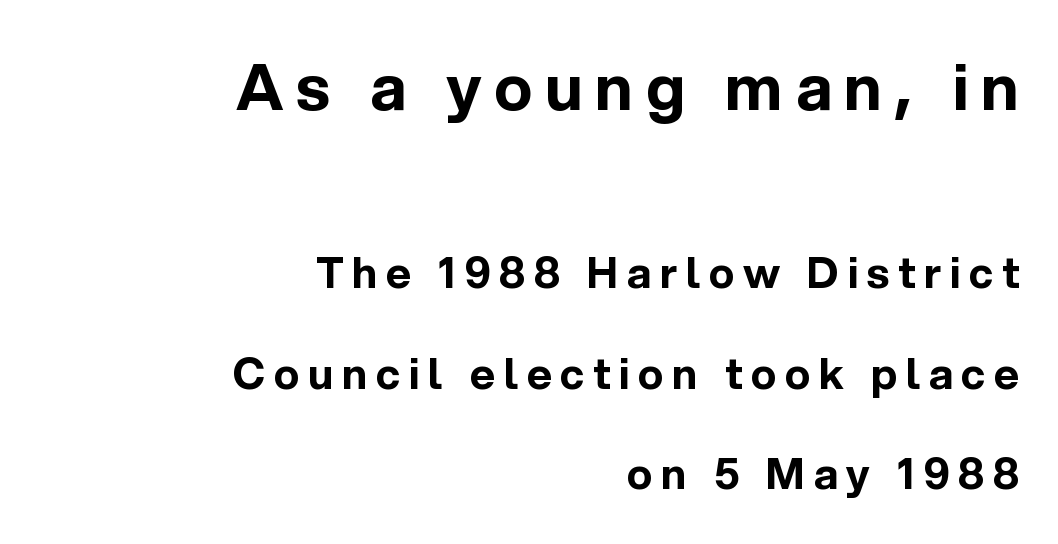
Anything drawn beneath the words? Only blank space. A student would notice the top passage is typeset larger than what follows. The passage shown is typed in a proportional face where columns would drift. Does extra space separate the letters? Yes, quite a lot of it. The text was rendered using a sans face with plain stroke endings. Style check: upright.
